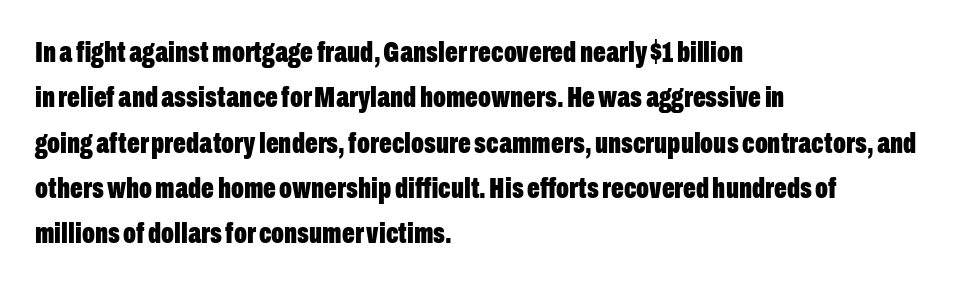
Q: Is the text bold? A: Yes.
Q: Is the text italic (slanted)? A: No, it is upright.
Q: Is the typeface a serif or a sans-serif typeface? A: Sans-serif.
Q: Is the text underlined? A: No.
Q: How is the paragraph aligned? A: Left-aligned.
Q: Is the spacing between letters normal or unusually wide? A: Normal.
Q: Is the spacing between lines tight, normal or loose? A: Normal.
Q: Width (condensed, normal, or wide)? A: Condensed.
Q: Stroke contrast? A: Low.
Q: x-height? A: Medium.
Q: Monospaced? A: No.
